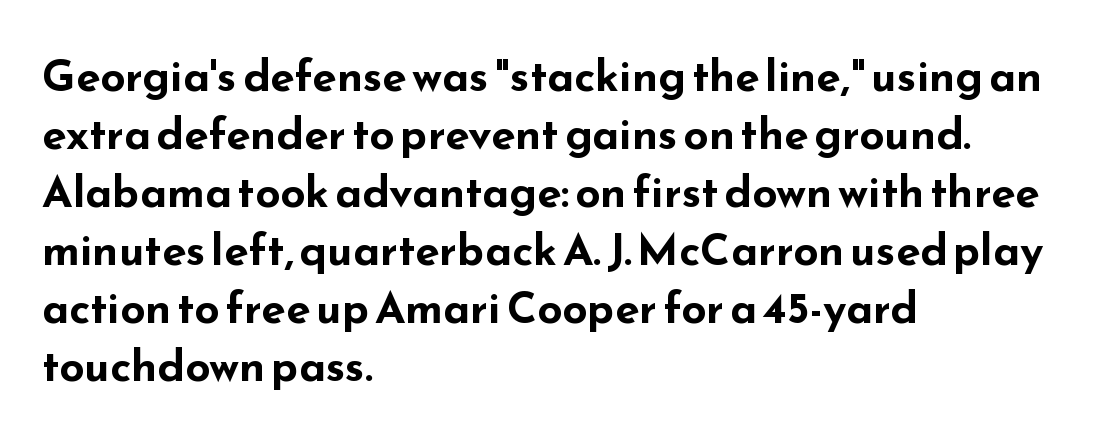
Q: Is the text bold? A: Yes.
Q: Is the text italic (slanted)? A: No, it is upright.
Q: Is the typeface a serif or a sans-serif typeface? A: Sans-serif.
Q: Is the text underlined? A: No.
Q: How is the paragraph aligned? A: Left-aligned.
Q: Is the spacing between letters normal or unusually wide? A: Normal.
Q: Is the spacing between lines tight, normal or loose? A: Normal.
Q: Width (condensed, normal, or wide)? A: Wide.
Q: Stroke contrast? A: Low.
Q: x-height? A: Small.
Q: Monospaced? A: No.
